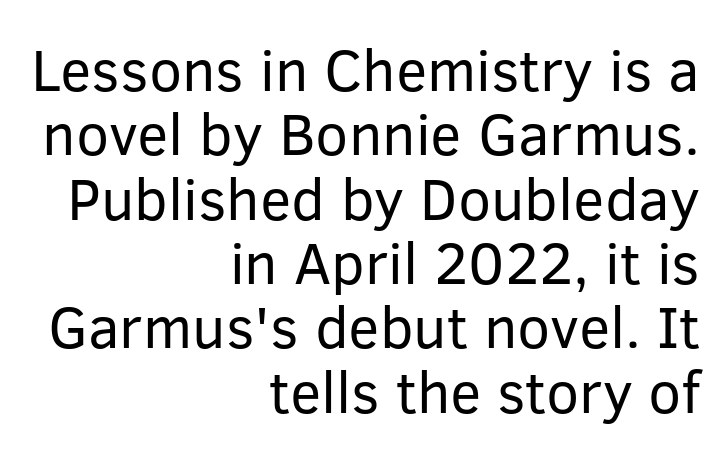
The image shows 59 px regular-weight sans-serif type, upright; set right-aligned, tight line spacing (1.09x), normal letter spacing, not underlined; low stroke contrast and a medium x-height.
